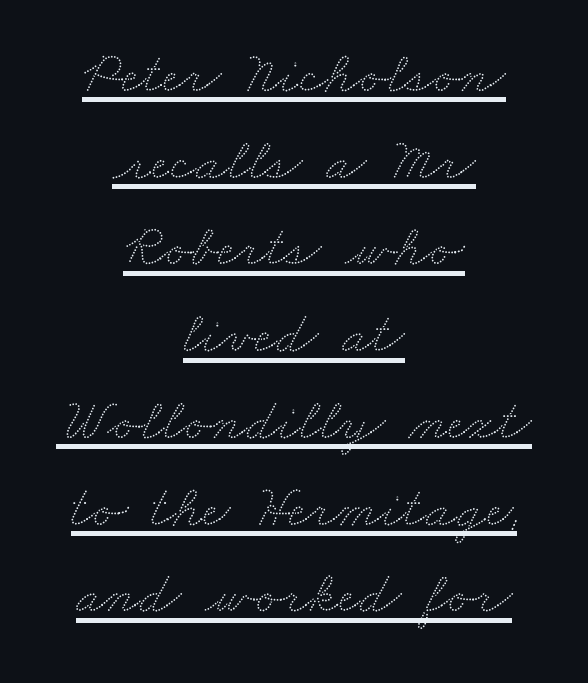
Q: Is the text underlined? A: Yes.
Q: How is the paragraph aligned? A: Centered.
Q: Is the spacing between letters normal or unusually wide? A: Normal.
Q: Is the spacing between lines tight, normal or loose? A: Normal.
Q: Width (condensed, normal, or wide)? A: Wide.
Q: Stroke contrast? A: Low.
Q: x-height? A: Small.
Q: Monospaced? A: No.
